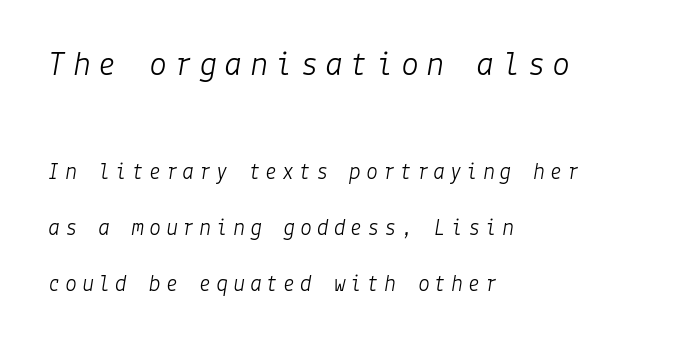
The image shows 36 px light type, italic (leaning right); set left-aligned, loose line spacing (2.34x), unusually wide letter spacing (+0.2 em), not underlined; the first (top) block is 1.5x larger; low stroke contrast and a medium x-height.
